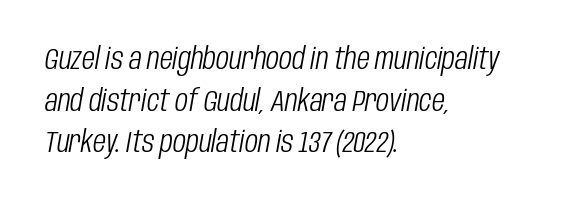
Q: Is the text bold? A: No.
Q: Is the text italic (slanted)? A: Yes, it leans right by about 10 degrees.
Q: Is the text underlined? A: No.
Q: How is the paragraph aligned? A: Left-aligned.
Q: Is the spacing between letters normal or unusually wide? A: Normal.
Q: Is the spacing between lines tight, normal or loose? A: Normal.
Q: Width (condensed, normal, or wide)? A: Condensed.
Q: Stroke contrast? A: Low.
Q: x-height? A: Large.
Q: Monospaced? A: No.
